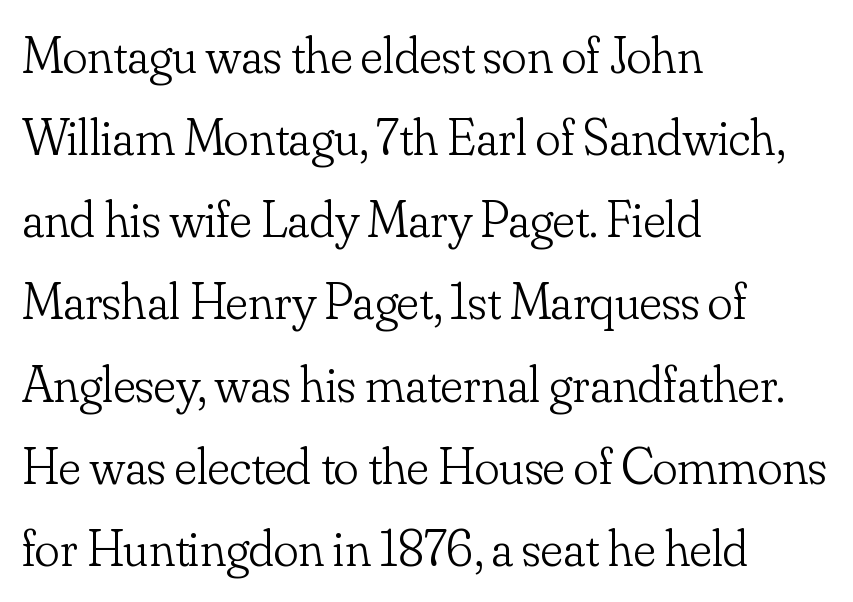
Q: Is the text bold? A: No.
Q: Is the text italic (slanted)? A: No, it is upright.
Q: Is the typeface a serif or a sans-serif typeface? A: Serif.
Q: Is the text underlined? A: No.
Q: How is the paragraph aligned? A: Left-aligned.
Q: Is the spacing between letters normal or unusually wide? A: Normal.
Q: Is the spacing between lines tight, normal or loose? A: Normal.
Q: Width (condensed, normal, or wide)? A: Normal.
Q: Stroke contrast? A: Low.
Q: x-height? A: Small.
Q: Monospaced? A: No.
